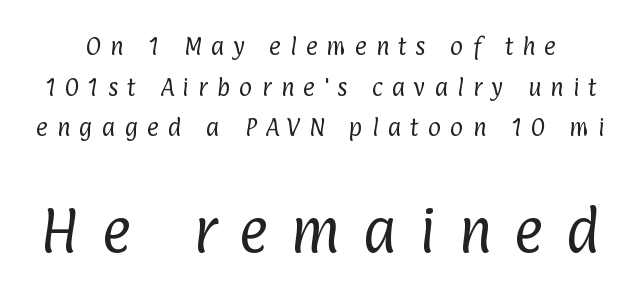
Q: Is the text bold? A: No.
Q: Is the typeface a serif or a sans-serif typeface? A: Sans-serif.
Q: Is the text underlined? A: No.
Q: Is the spacing between letters normal or unusually wide? A: Unusually wide.
Q: Is the spacing between lines tight, normal or loose? A: Loose.
Q: Which block of text is set in a larger size, the first (top) or the second (bottom)? A: The second (bottom) one.
Q: Width (condensed, normal, or wide)? A: Condensed.
Q: Stroke contrast? A: Low.
Q: x-height? A: Medium.
Q: Monospaced? A: No.
